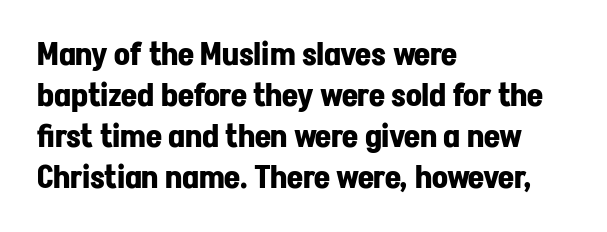
{"serif": "no", "italic": "no", "bold": "yes", "weight": "bold", "width": "normal", "stroke_contrast": "low", "x_height": "medium", "monospaced": "no", "underline": "no", "align": "left", "line_spacing": "normal", "line_spacing_ratio": 1.32, "letter_spacing": "normal", "letter_spacing_em": 0.0, "glyph_px": 31}
